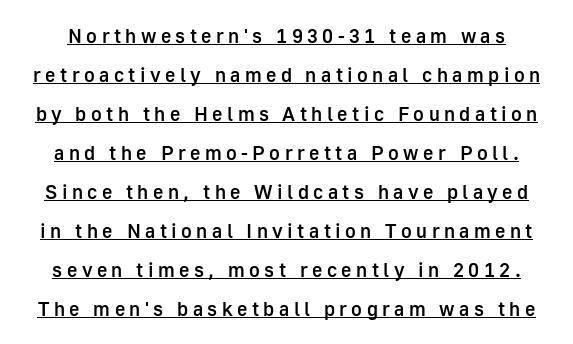
Look at the tracking — it's clearly loosened, letters drifting apart. The passage shown is semibold, sitting just below true bold. This rendering features underlined lettering. The letters stand straight up with perfectly vertical stems. Successive baselines arrive slowly, with a big drop between each.
